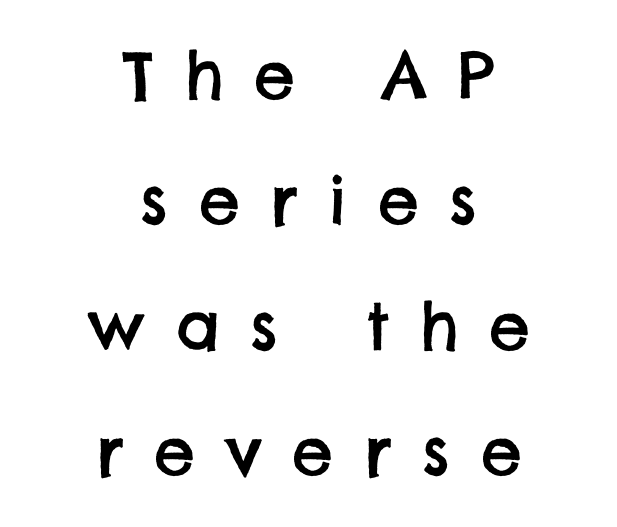
{"serif": "no", "width": "normal", "stroke_contrast": "low", "x_height": "large", "monospaced": "no", "underline": "no", "align": "center", "line_spacing": "loose", "line_spacing_ratio": 1.93, "letter_spacing": "wide", "letter_spacing_em": 0.47, "glyph_px": 65}
